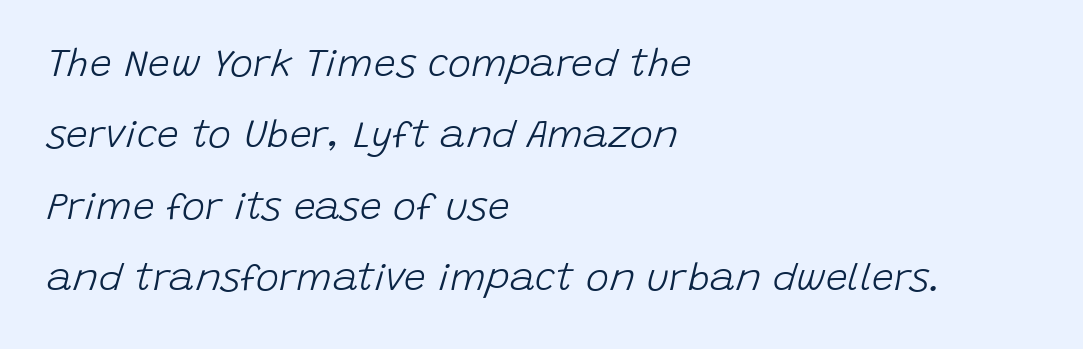
{"italic": "yes", "lean": "right", "slant_degrees": 15, "bold": "no", "weight": "light", "width": "normal", "stroke_contrast": "low", "x_height": "large", "monospaced": "no", "underline": "no", "align": "left", "line_spacing_ratio": 1.83, "letter_spacing": "normal", "letter_spacing_em": 0.0, "glyph_px": 39}
